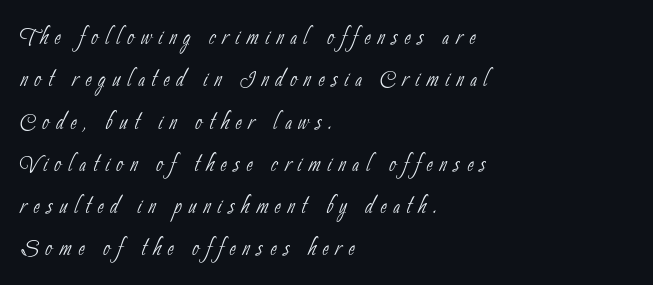
Q: Is the text bold? A: No.
Q: Is the typeface a serif or a sans-serif typeface? A: Sans-serif.
Q: Is the text underlined? A: No.
Q: How is the paragraph aligned? A: Left-aligned.
Q: Is the spacing between letters normal or unusually wide? A: Unusually wide.
Q: Is the spacing between lines tight, normal or loose? A: Normal.
Q: Width (condensed, normal, or wide)? A: Condensed.
Q: Stroke contrast? A: Low.
Q: x-height? A: Small.
Q: Monospaced? A: No.
